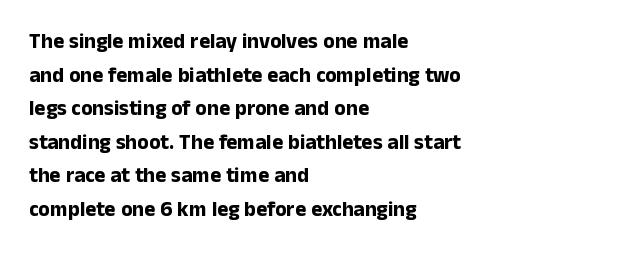
The image shows 21 px bold type, upright; set left-aligned, normal line spacing (1.6x), normal letter spacing, not underlined.
